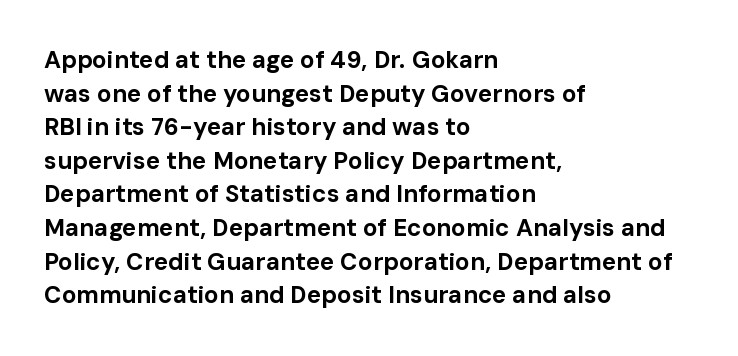
Any mark beneath the type? The region is blank. Regular leading. The face used here is rendered with its standard letterfit. These words are printed bold, with thick strokes throughout. Italic? Not at all — the glyphs are vertical. Left-aligned paragraph, ragged on the right.
